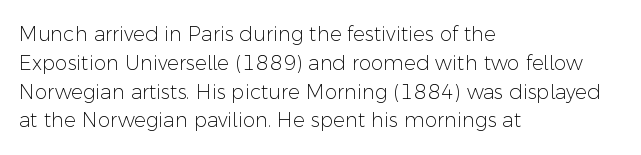
The image shows 20 px text type, upright; set left-aligned, normal line spacing (1.44x), normal letter spacing, not underlined.
